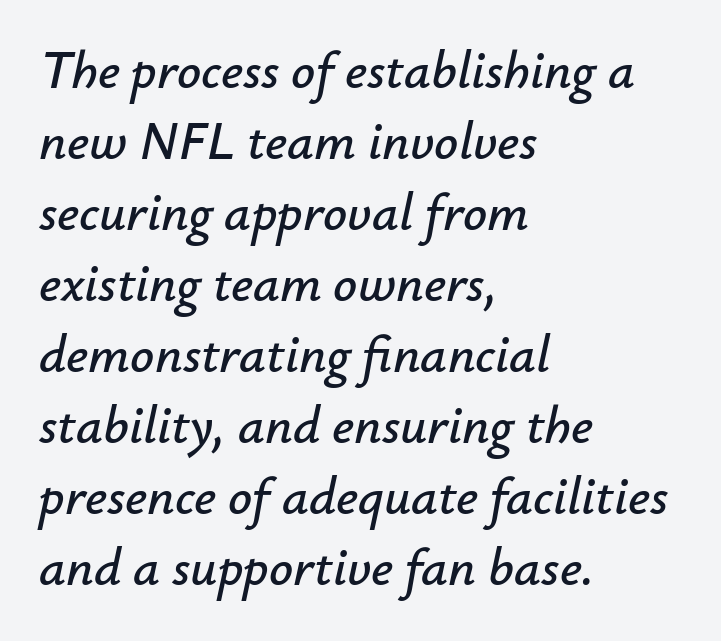
The image shows 53 px text type, italic (leaning right); set left-aligned, normal line spacing (1.34x), normal letter spacing, not underlined; low stroke contrast and a small x-height.
